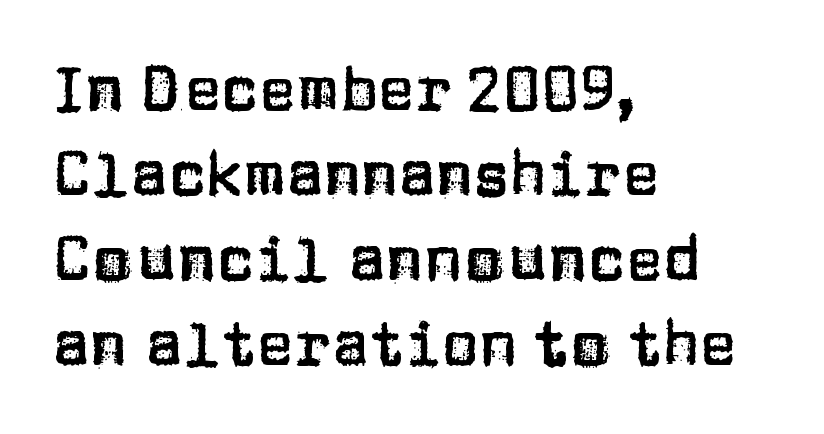
{"serif": "no", "italic": "no", "width": "normal", "stroke_contrast": "low", "x_height": "large", "monospaced": "no", "underline": "no", "align": "left", "line_spacing": "normal", "line_spacing_ratio": 1.37, "letter_spacing": "normal", "letter_spacing_em": 0.0, "glyph_px": 62}
